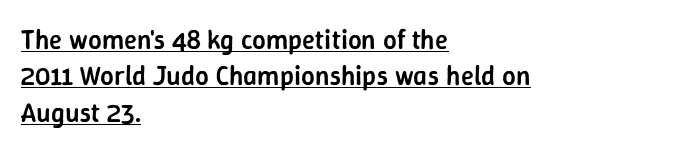
Reading down the block, your eye returns to a fixed left position each line. Is the letter spacing exaggerated? No — it looks like the ordinary default. Ordinary non-slanted type is in use. Typographic density is moderately raised because the face is semibold. The vertical gap from one line to the next is medium.
